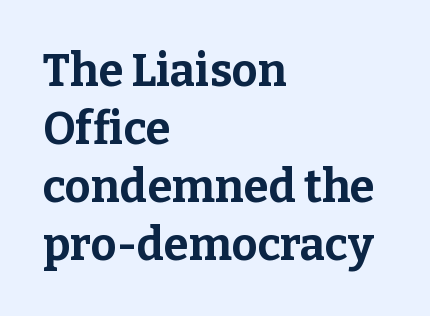
What kind of face is this? One with serifs. Posture: vertical. In terms of letterspacing, this is plain default setting. One-word summary of the alignment: left. Each letter keeps its own natural width here, so spacing adapts to shape. This sample keeps an unexceptional amount of space between lines.
